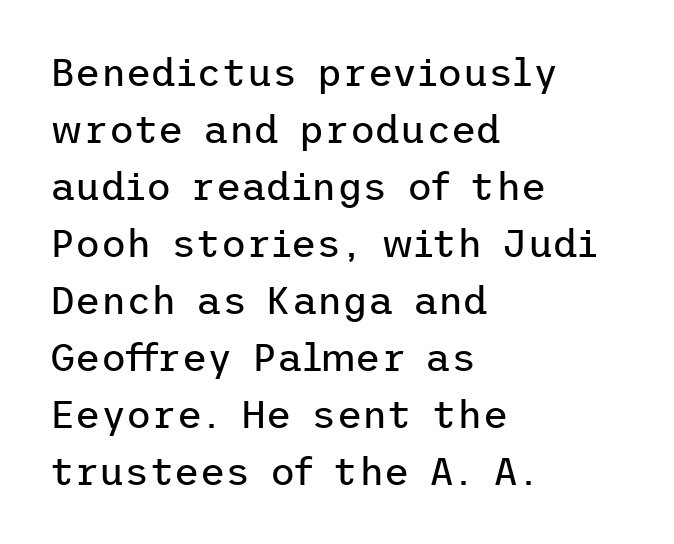
{"serif": "no", "italic": "no", "bold": "no", "weight": "regular", "width": "normal", "stroke_contrast": "low", "x_height": "medium", "underline": "no", "align": "left", "line_spacing": "normal", "line_spacing_ratio": 1.46, "letter_spacing": "normal", "letter_spacing_em": 0.0, "glyph_px": 39}
